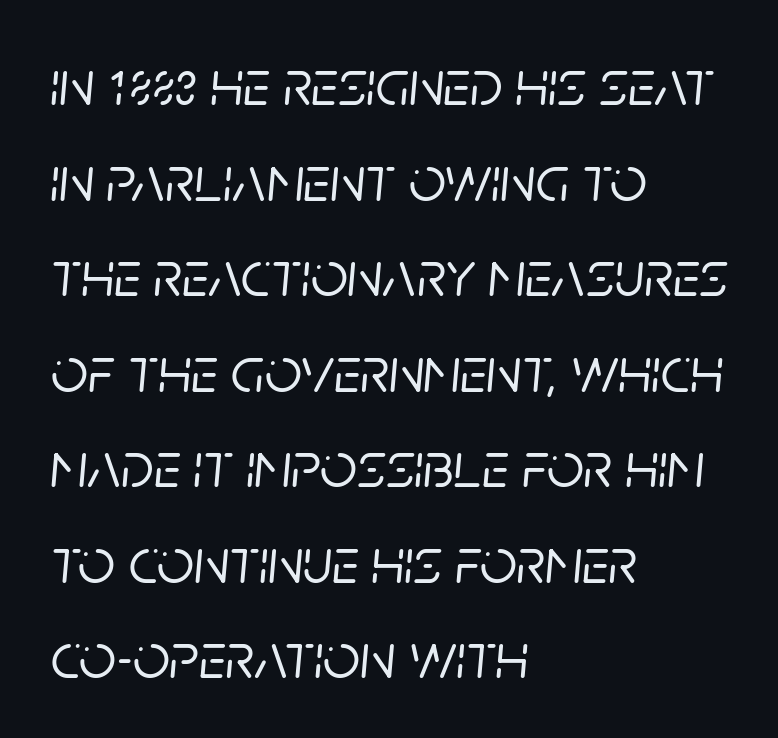
The image shows 65 px text type, italic (leaning right); set left-aligned, normal line spacing (1.47x), normal letter spacing, not underlined; low stroke contrast and a large x-height.
